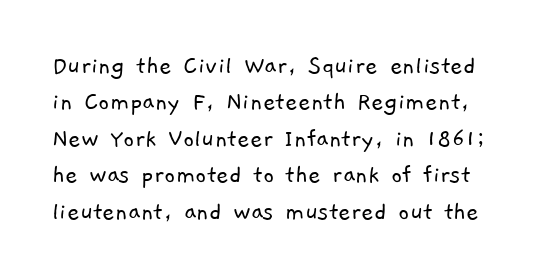
Q: Is the text bold? A: No.
Q: Is the text underlined? A: No.
Q: Is the spacing between letters normal or unusually wide? A: Normal.
Q: Is the spacing between lines tight, normal or loose? A: Normal.
